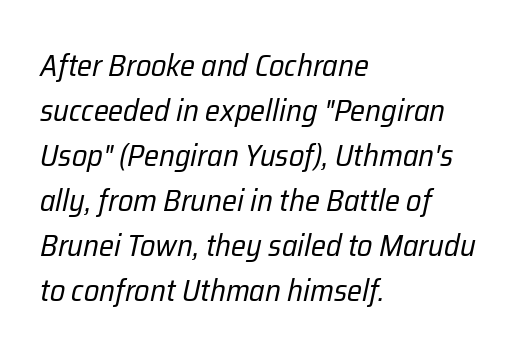
The image shows 31 px regular-weight, condensed type, italic (leaning right); set left-aligned, normal line spacing (1.45x), normal letter spacing, not underlined; low stroke contrast and a medium x-height.
